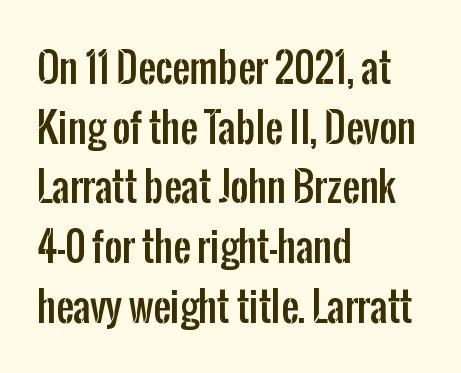
The image shows 39 px condensed sans-serif type, upright; set left-aligned, normal line spacing (1.53x), normal letter spacing, not underlined; low stroke contrast and a medium x-height.
